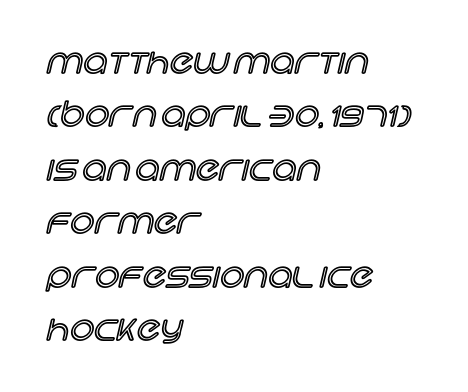
The image shows 34 px text type; set left-aligned, normal line spacing (1.57x), normal letter spacing, not underlined; a large x-height.
